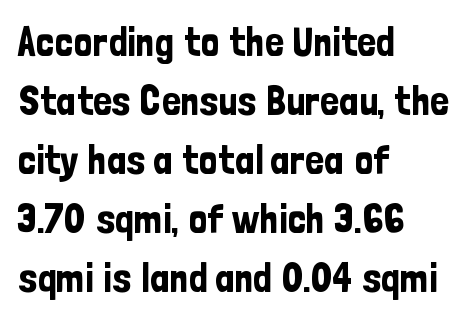
Q: Is the text italic (slanted)? A: No, it is upright.
Q: Is the typeface a serif or a sans-serif typeface? A: Sans-serif.
Q: Is the text underlined? A: No.
Q: How is the paragraph aligned? A: Left-aligned.
Q: Is the spacing between letters normal or unusually wide? A: Normal.
Q: Is the spacing between lines tight, normal or loose? A: Normal.
Q: Width (condensed, normal, or wide)? A: Condensed.
Q: Stroke contrast? A: Low.
Q: x-height? A: Medium.
Q: Monospaced? A: No.
